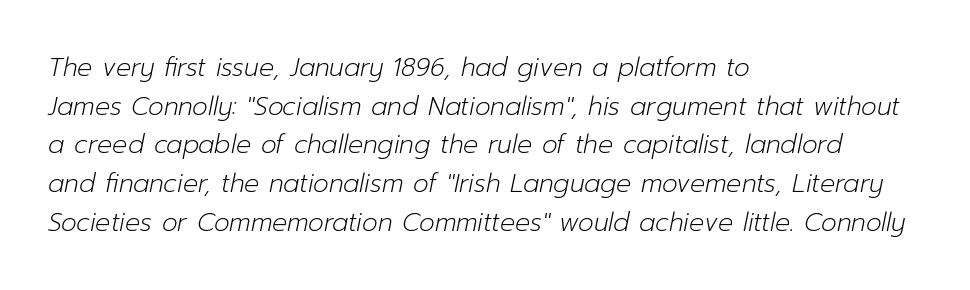
Q: Is the text bold? A: No.
Q: Is the text italic (slanted)? A: Yes, it leans right by about 12 degrees.
Q: Is the text underlined? A: No.
Q: How is the paragraph aligned? A: Left-aligned.
Q: Is the spacing between letters normal or unusually wide? A: Normal.
Q: Is the spacing between lines tight, normal or loose? A: Normal.
